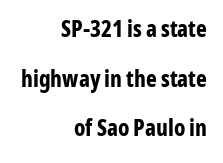
The image shows 23 px bold type, upright; set right-aligned, loose line spacing (2.16x), normal letter spacing, not underlined.
